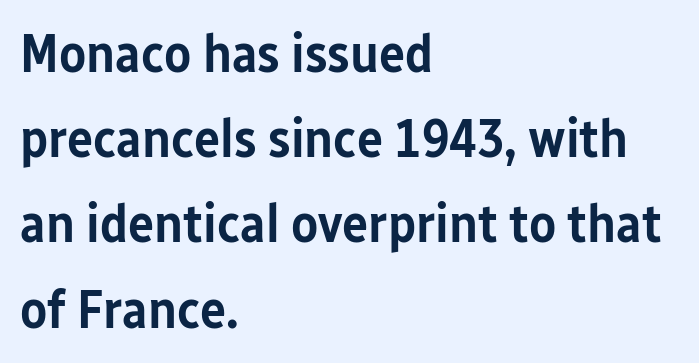
A sans-serif font was chosen for this passage. The strip under each line holds only bare page. You could not count columns in this text — the font is proportionally spaced. Does the weight exceed regular? Yes, but only to semibold.
